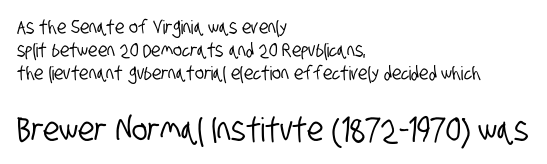
Line beginnings align vertically; line endings do not. Default kerning and tracking; the words read as compact shapes. Look at the glyph heights: the lower group is clearly the bigger setting. Examine the stroke ends and you'll find no serifs. A typesetter would call this proportional, since set widths differ per character. The specimen omits any rule beneath the text block's lines.
